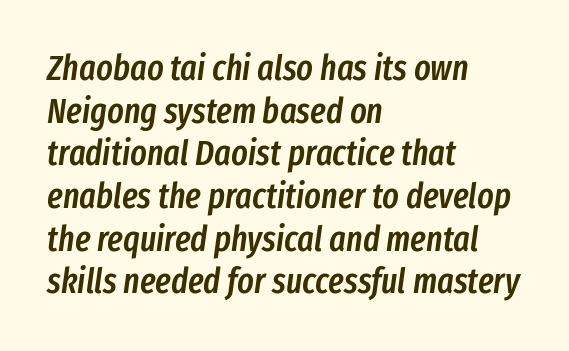
Q: Is the text bold? A: Semi-bold.
Q: Is the text italic (slanted)? A: Yes, it leans right by about 8 degrees.
Q: Is the text underlined? A: No.
Q: How is the paragraph aligned? A: Left-aligned.
Q: Is the spacing between letters normal or unusually wide? A: Normal.
Q: Width (condensed, normal, or wide)? A: Condensed.
Q: Stroke contrast? A: Low.
Q: x-height? A: Medium.
Q: Monospaced? A: No.
